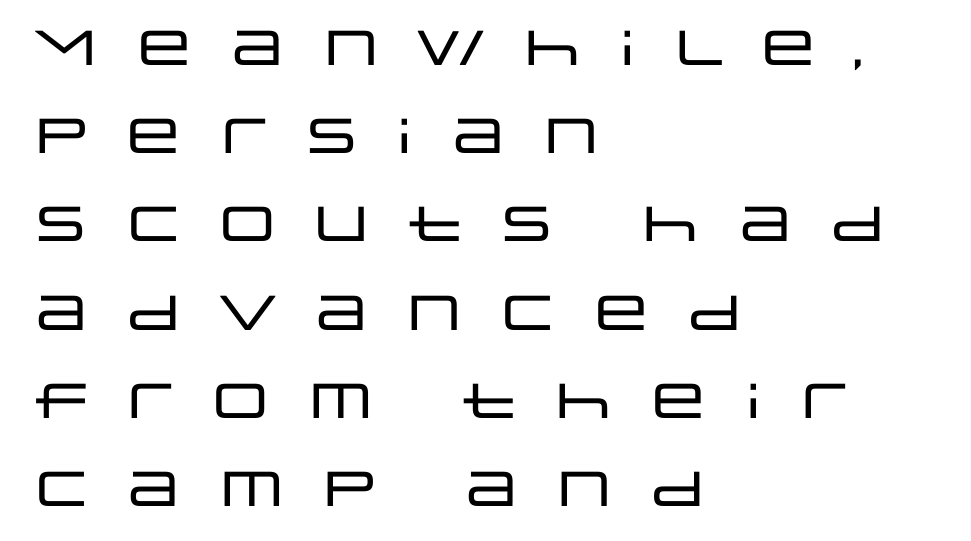
Q: Is the text italic (slanted)? A: No, it is upright.
Q: Is the typeface a serif or a sans-serif typeface? A: Sans-serif.
Q: Is the text underlined? A: No.
Q: How is the paragraph aligned? A: Left-aligned.
Q: Is the spacing between letters normal or unusually wide? A: Unusually wide.
Q: Width (condensed, normal, or wide)? A: Wide.
Q: Stroke contrast? A: Low.
Q: x-height? A: Large.
Q: Monospaced? A: No.
